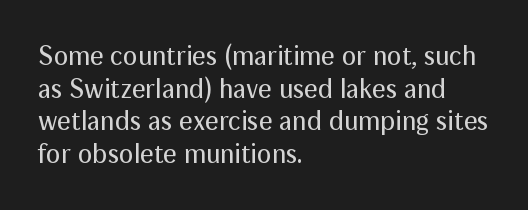
Q: Is the text bold? A: No.
Q: Is the text italic (slanted)? A: No, it is upright.
Q: Is the text underlined? A: No.
Q: How is the paragraph aligned? A: Left-aligned.
Q: Is the spacing between letters normal or unusually wide? A: Normal.
